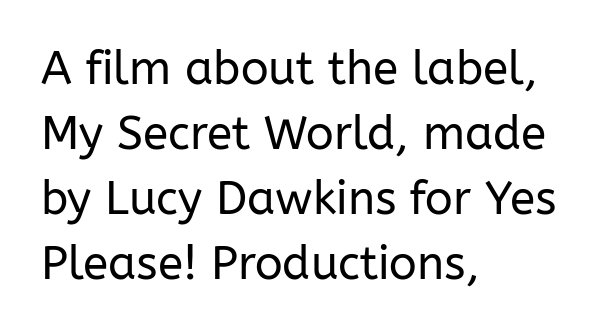
Q: Is the text bold? A: No.
Q: Is the text italic (slanted)? A: No, it is upright.
Q: Is the typeface a serif or a sans-serif typeface? A: Sans-serif.
Q: Is the text underlined? A: No.
Q: How is the paragraph aligned? A: Left-aligned.
Q: Is the spacing between letters normal or unusually wide? A: Normal.
Q: Is the spacing between lines tight, normal or loose? A: Normal.
Q: Width (condensed, normal, or wide)? A: Normal.
Q: Stroke contrast? A: Low.
Q: x-height? A: Medium.
Q: Monospaced? A: No.
